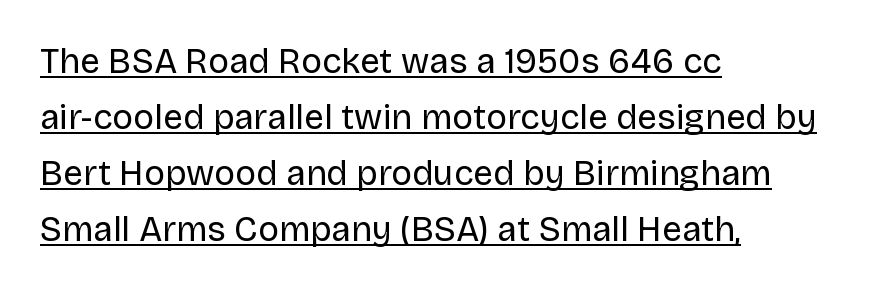
Stem width sits at or under what a default text font uses. The passage shown stacks its lines at a standard gap. Does the copy run flush right? No — it runs flush left. Designer's note — italics off, roman on. The type is set solid horizontally, with unmodified tracking. Each line of the rendering has a horizontal stroke beneath the glyphs.
